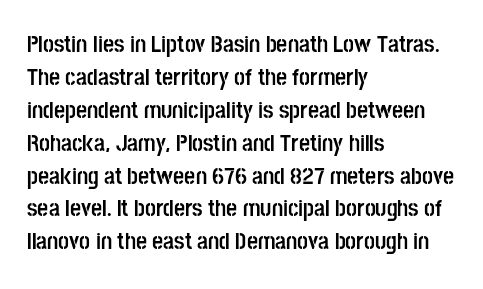
{"italic": "no", "bold": "yes", "underline": "no", "align": "left", "line_spacing": "normal", "line_spacing_ratio": 1.37, "letter_spacing": "normal", "letter_spacing_em": 0.0, "glyph_px": 24}
